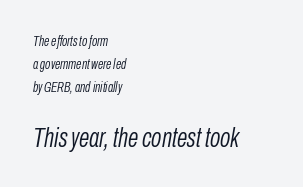
The image shows 27 px text type, italic (leaning right); set left-aligned, normal line spacing (1.64x), normal letter spacing, not underlined; the second (bottom) block is 1.93x larger.
